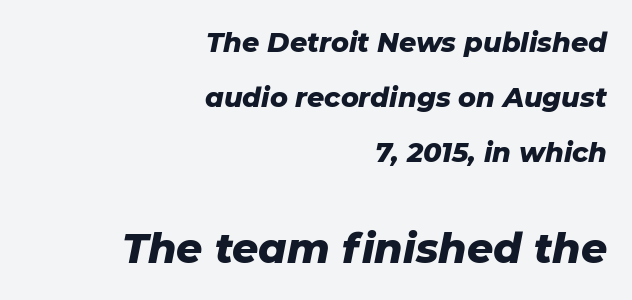
{"italic": "yes", "lean": "right", "slant_degrees": 11, "bold": "yes", "weight": "heavy", "width": "normal", "stroke_contrast": "low", "x_height": "medium", "monospaced": "no", "underline": "no", "align": "right", "line_spacing": "loose", "line_spacing_ratio": 2.04, "letter_spacing": "normal", "letter_spacing_em": 0.0, "larger_block": "second", "size_ratio": 1.52, "glyph_px": 41}
